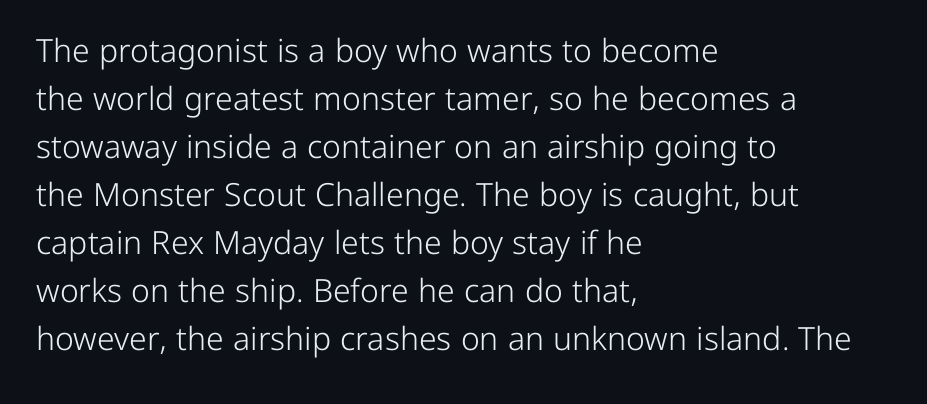
Style check: upright. Tracking here is standard; glyphs follow each other at the usual distance. Summary of weight: not heavy and not bold. Descenders are the only things crossing below the line.
